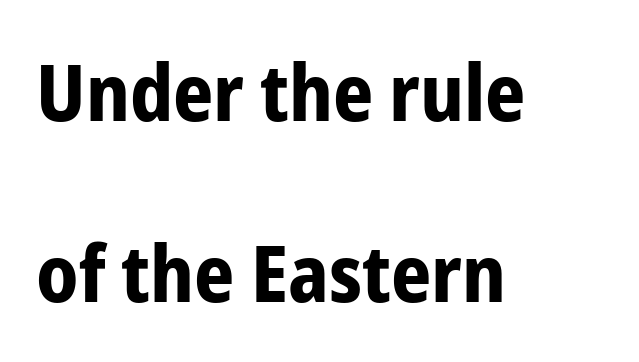
{"serif": "no", "italic": "no", "bold": "yes", "weight": "bold", "width": "condensed", "stroke_contrast": "low", "x_height": "medium", "monospaced": "no", "underline": "no", "align": "left", "line_spacing": "loose", "line_spacing_ratio": 2.29, "letter_spacing": "normal", "letter_spacing_em": 0.0, "glyph_px": 79}
